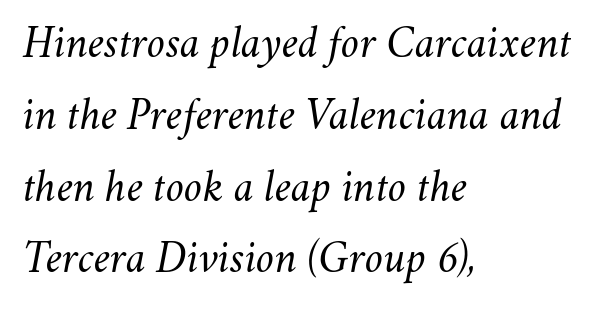
Q: Is the text bold? A: No.
Q: Is the text italic (slanted)? A: Yes, it leans right by about 11 degrees.
Q: Is the text underlined? A: No.
Q: How is the paragraph aligned? A: Left-aligned.
Q: Is the spacing between letters normal or unusually wide? A: Normal.
Q: Is the spacing between lines tight, normal or loose? A: Normal.
Q: Width (condensed, normal, or wide)? A: Normal.
Q: Stroke contrast? A: Medium.
Q: x-height? A: Small.
Q: Monospaced? A: No.
